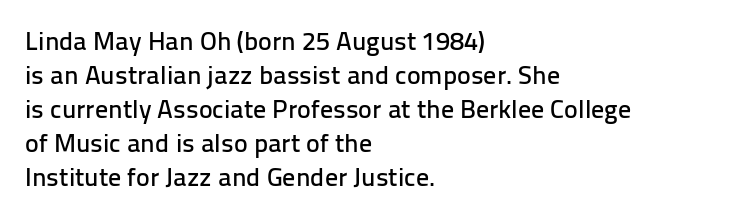
The passage is arranged the way most books set body copy — flush left. This is roman type, the default non-slanted kind. The rows are spaced the way most documents space them. The letterforms sit shoulder to shoulder at normal distance. Honestly, there is no underline to notice here at all.
